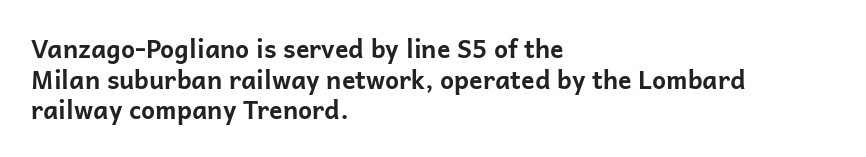
In CSS terms this would be text-align: left. Anything drawn beneath the words? Only blank space. Posture: upright roman. As a designer I'd log this as weight 700, bold.
